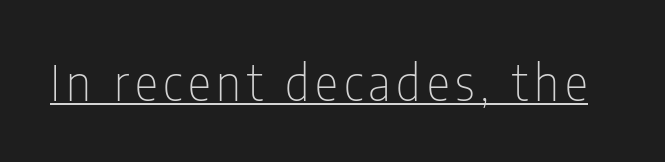
Q: Is the text bold? A: No.
Q: Is the text italic (slanted)? A: No, it is upright.
Q: Is the typeface a serif or a sans-serif typeface? A: Sans-serif.
Q: Is the text underlined? A: Yes.
Q: Width (condensed, normal, or wide)? A: Condensed.
Q: Stroke contrast? A: Low.
Q: x-height? A: Medium.
Q: Monospaced? A: No.
